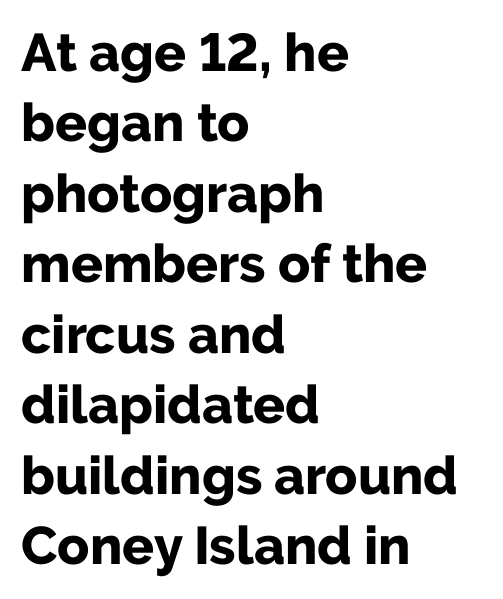
{"serif": "no", "italic": "no", "bold": "yes", "weight": "bold", "width": "normal", "stroke_contrast": "low", "x_height": "medium", "monospaced": "no", "underline": "no", "align": "left", "line_spacing": "normal", "line_spacing_ratio": 1.33, "letter_spacing": "normal", "letter_spacing_em": 0.0, "glyph_px": 53}
